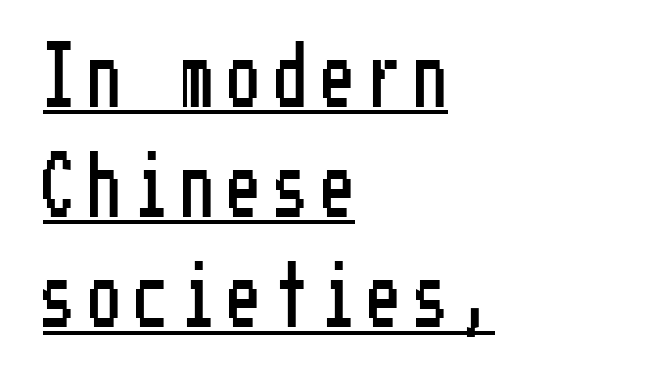
The image shows 63 px condensed sans-serif type, upright; set left-aligned, line spacing 1.75x, unusually wide letter spacing (+0.24 em), underlined; low stroke contrast and a medium x-height.
